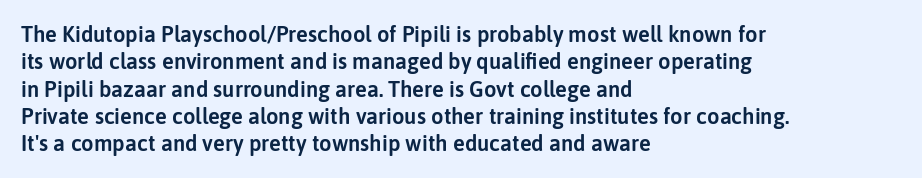
{"italic": "no", "underline": "no", "align": "left", "line_spacing_ratio": 1.24, "letter_spacing": "normal", "letter_spacing_em": 0.0, "glyph_px": 22}
